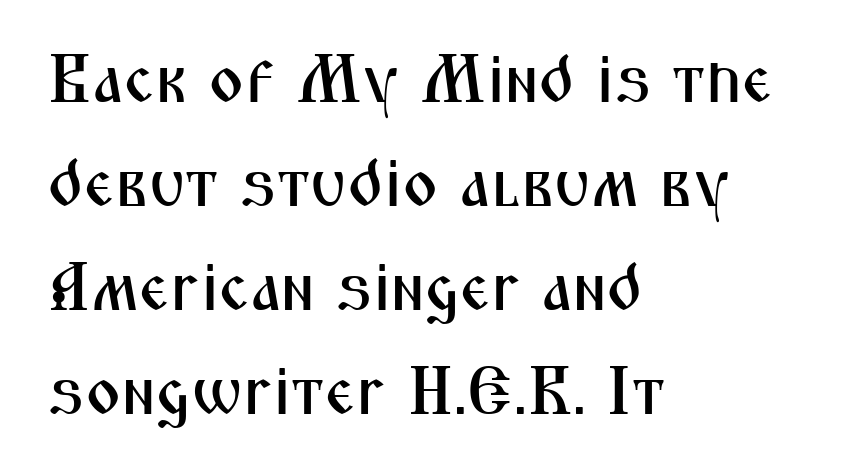
The image shows 68 px condensed sans-serif type, upright; set left-aligned, normal line spacing (1.53x), normal letter spacing, not underlined; medium stroke contrast and a medium x-height.
